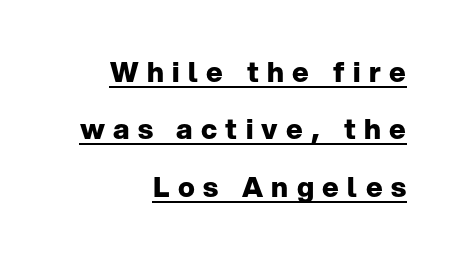
Q: Is the text bold? A: Yes.
Q: Is the text italic (slanted)? A: No, it is upright.
Q: Is the typeface a serif or a sans-serif typeface? A: Sans-serif.
Q: Is the text underlined? A: Yes.
Q: How is the paragraph aligned? A: Right-aligned.
Q: Is the spacing between letters normal or unusually wide? A: Unusually wide.
Q: Is the spacing between lines tight, normal or loose? A: Loose.
Q: Width (condensed, normal, or wide)? A: Normal.
Q: Stroke contrast? A: Low.
Q: x-height? A: Medium.
Q: Monospaced? A: No.
